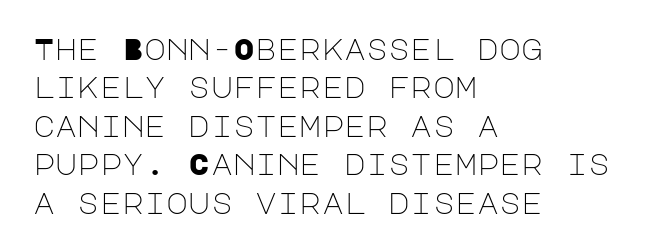
Q: Is the text bold? A: No.
Q: Is the text italic (slanted)? A: No, it is upright.
Q: Is the typeface a serif or a sans-serif typeface? A: Sans-serif.
Q: Is the text underlined? A: No.
Q: How is the paragraph aligned? A: Left-aligned.
Q: Is the spacing between letters normal or unusually wide? A: Normal.
Q: Is the spacing between lines tight, normal or loose? A: Normal.
Q: Width (condensed, normal, or wide)? A: Normal.
Q: Stroke contrast? A: Low.
Q: x-height? A: Large.
